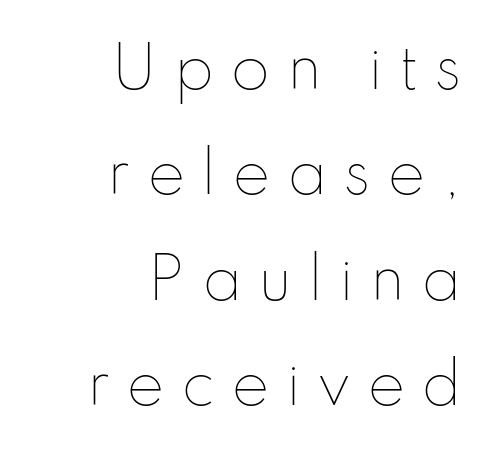
The passage shown is typed in a proportional face where columns would drift. Someone cranked the tracking dial way up on this one. Italic? Not at all — the glyphs are vertical. Heft: none added — not bold. The paragraph shown leans on its right margin.
